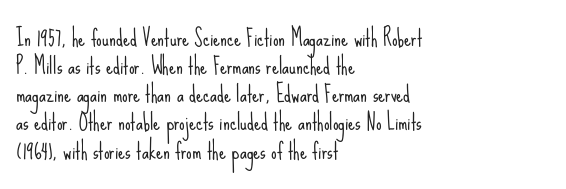
Q: Is the text bold? A: No.
Q: Is the text italic (slanted)? A: No, it is upright.
Q: Is the text underlined? A: No.
Q: How is the paragraph aligned? A: Left-aligned.
Q: Is the spacing between letters normal or unusually wide? A: Normal.
Q: Is the spacing between lines tight, normal or loose? A: Normal.
